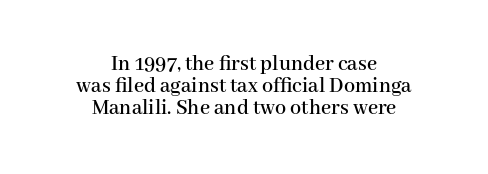
Q: Is the text italic (slanted)? A: No, it is upright.
Q: Is the text underlined? A: No.
Q: How is the paragraph aligned? A: Centered.
Q: Is the spacing between letters normal or unusually wide? A: Normal.
Q: Is the spacing between lines tight, normal or loose? A: Tight.
